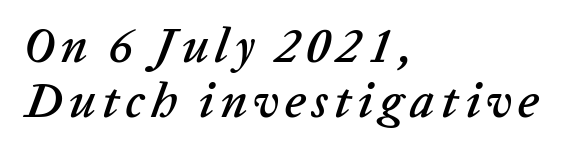
The image shows 49 px text type, italic (leaning right); set left-aligned, tight line spacing (1.12x), not underlined; low stroke contrast and a medium x-height.
